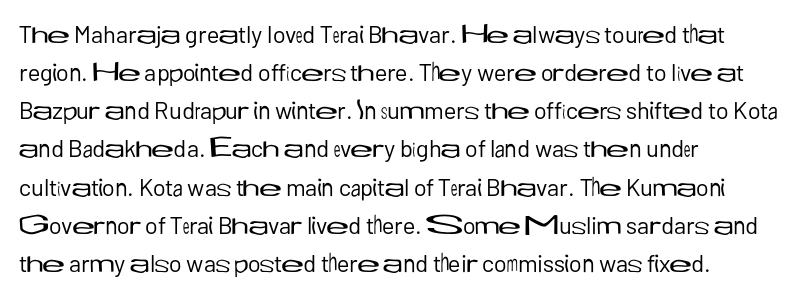
The image shows 24 px text type, upright; set left-aligned, normal line spacing (1.59x), normal letter spacing, not underlined.
